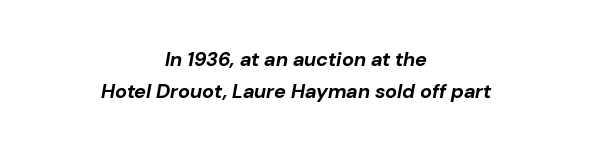
The image shows 20 px bold type, italic (leaning right); set centered, normal line spacing (1.61x), normal letter spacing, not underlined.
